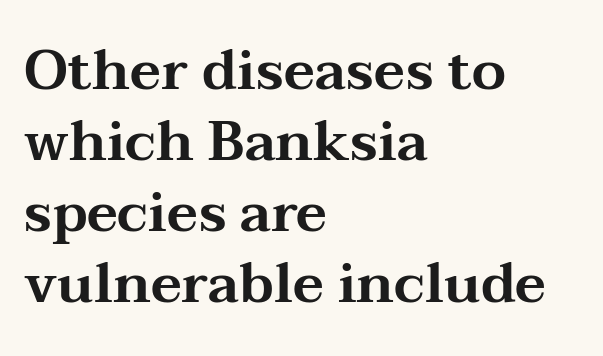
Q: Is the text italic (slanted)? A: No, it is upright.
Q: Is the typeface a serif or a sans-serif typeface? A: Serif.
Q: Is the text underlined? A: No.
Q: How is the paragraph aligned? A: Left-aligned.
Q: Is the spacing between letters normal or unusually wide? A: Normal.
Q: Is the spacing between lines tight, normal or loose? A: Normal.
Q: Width (condensed, normal, or wide)? A: Wide.
Q: Stroke contrast? A: Medium.
Q: x-height? A: Medium.
Q: Monospaced? A: No.
